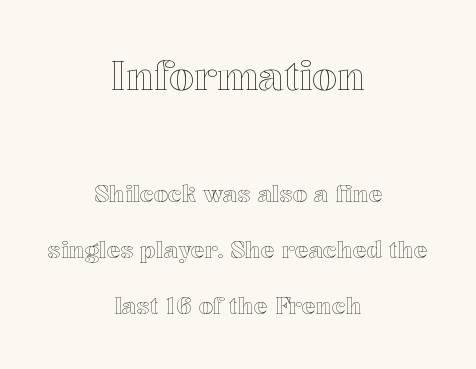
{"italic": "no", "width": "normal", "x_height": "medium", "monospaced": "no", "underline": "no", "align": "center", "line_spacing": "loose", "line_spacing_ratio": 2.43, "letter_spacing": "normal", "letter_spacing_em": 0.0, "larger_block": "first", "size_ratio": 1.74, "glyph_px": 40}
